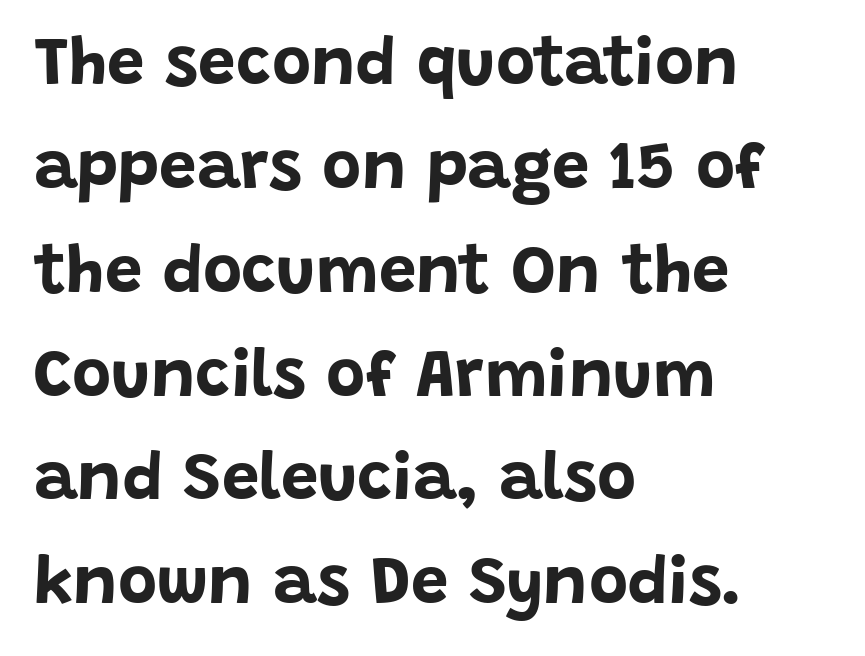
Regular leading. A clean baseline with only descenders dipping below it. Character widths vary here, with narrow letters taking less room than wide ones. Caption: multi-line text, flush left, ragged right.
